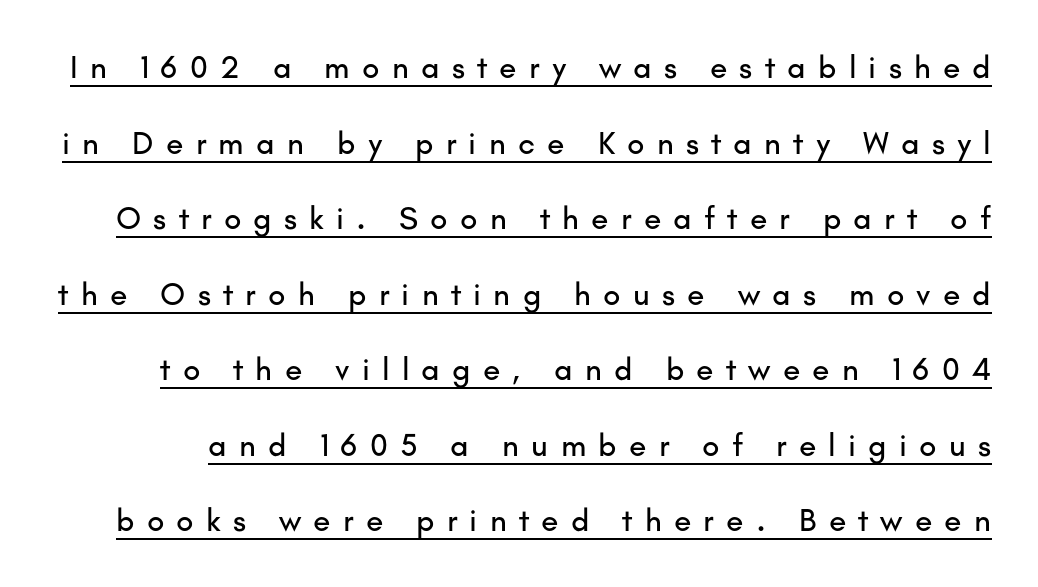
Q: Is the text italic (slanted)? A: No, it is upright.
Q: Is the typeface a serif or a sans-serif typeface? A: Sans-serif.
Q: Is the text underlined? A: Yes.
Q: Is the spacing between letters normal or unusually wide? A: Unusually wide.
Q: Is the spacing between lines tight, normal or loose? A: Loose.
Q: Width (condensed, normal, or wide)? A: Normal.
Q: Stroke contrast? A: Low.
Q: x-height? A: Small.
Q: Monospaced? A: No.
